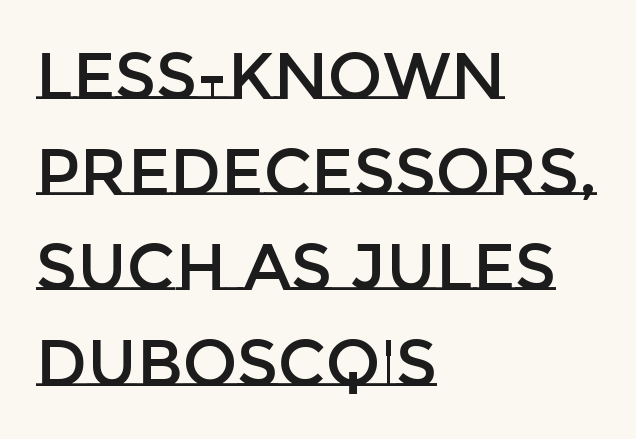
{"italic": "no", "width": "normal", "stroke_contrast": "low", "x_height": "large", "monospaced": "no", "underline": "no", "align": "left", "line_spacing": "normal", "line_spacing_ratio": 1.47, "letter_spacing": "normal", "letter_spacing_em": 0.0, "glyph_px": 65}
